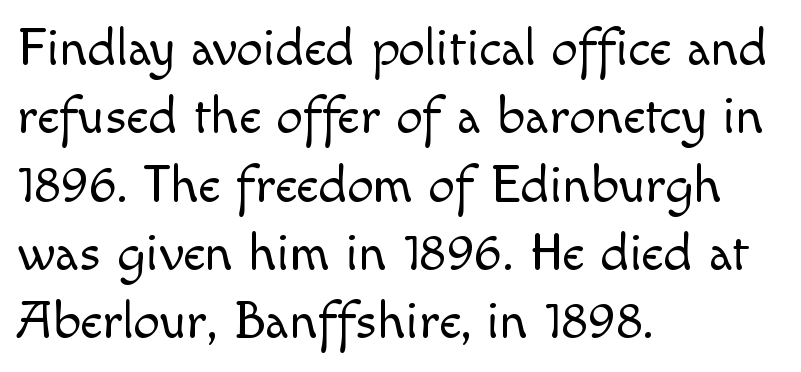
Q: Is the text bold? A: No.
Q: Is the text italic (slanted)? A: No, it is upright.
Q: Is the typeface a serif or a sans-serif typeface? A: Sans-serif.
Q: Is the text underlined? A: No.
Q: How is the paragraph aligned? A: Left-aligned.
Q: Is the spacing between letters normal or unusually wide? A: Normal.
Q: Is the spacing between lines tight, normal or loose? A: Normal.
Q: Width (condensed, normal, or wide)? A: Normal.
Q: x-height? A: Small.
Q: Monospaced? A: No.
